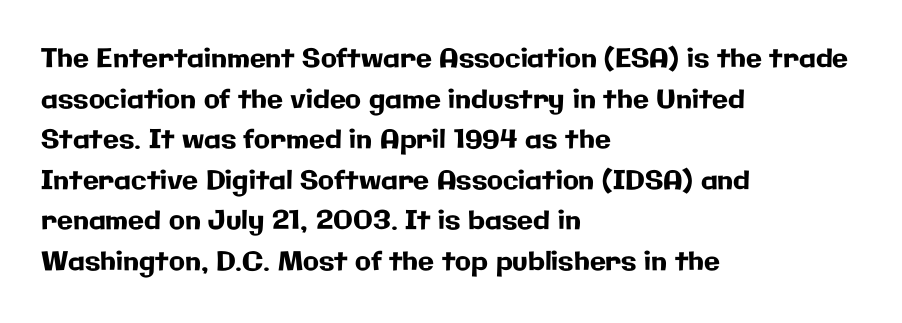
The image shows 26 px text type, upright; set left-aligned, normal line spacing (1.56x), normal letter spacing, not underlined.
